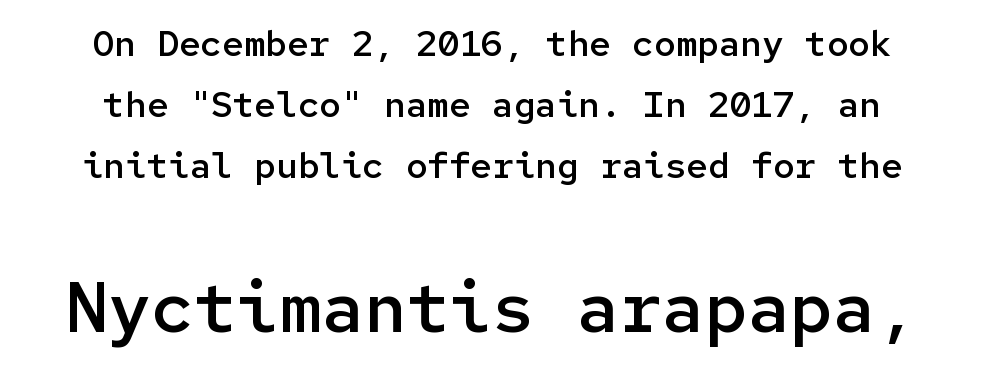
The image shows 71 px semibold sans-serif type, upright, monospaced; set centered, normal line spacing (1.7x), normal letter spacing, not underlined; the second (bottom) block is 1.97x larger; low stroke contrast and a medium x-height.
